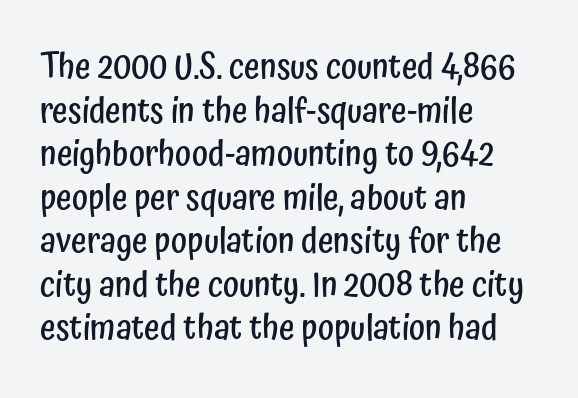
{"serif": "no", "italic": "no", "bold": "semi", "weight": "semibold", "width": "condensed", "stroke_contrast": "low", "x_height": "medium", "monospaced": "no", "underline": "no", "align": "left", "line_spacing": "normal", "line_spacing_ratio": 1.28, "letter_spacing": "normal", "letter_spacing_em": 0.0, "glyph_px": 34}
